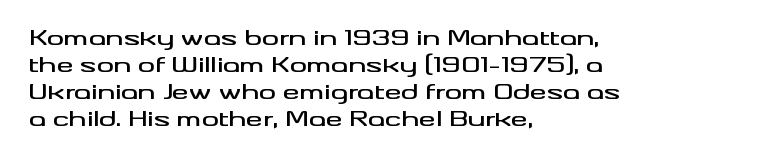
The letters stand straight up with perfectly vertical stems. Tracking here is standard; glyphs follow each other at the usual distance. Whoever set this chose a conventional vertical rhythm. The paragraph has a hard left edge and a soft right edge. Has an underline been added? It has not.
